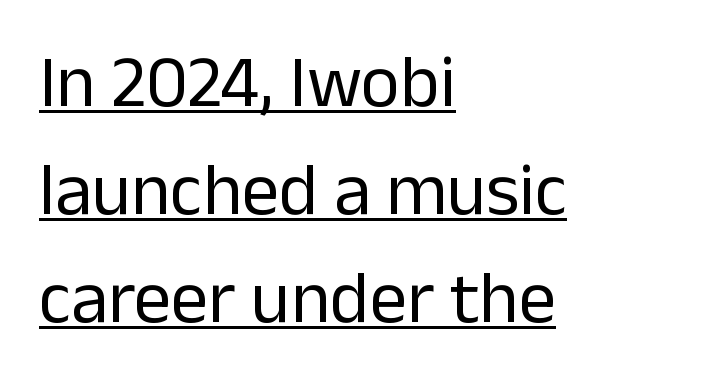
{"serif": "no", "italic": "no", "bold": "no", "weight": "regular", "width": "normal", "stroke_contrast": "low", "x_height": "medium", "monospaced": "no", "underline": "yes", "align": "left", "line_spacing": "normal", "line_spacing_ratio": 1.46, "letter_spacing": "normal", "letter_spacing_em": 0.0, "glyph_px": 74}
